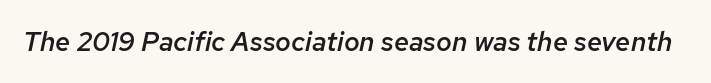
Q: Is the text bold? A: Semi-bold.
Q: Is the text italic (slanted)? A: Yes, it leans right by about 12 degrees.
Q: Is the text underlined? A: No.
Q: Is the spacing between letters normal or unusually wide? A: Normal.
